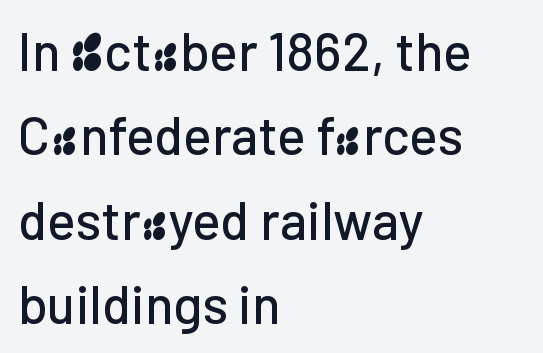
Q: Is the text italic (slanted)? A: No, it is upright.
Q: Is the typeface a serif or a sans-serif typeface? A: Sans-serif.
Q: Is the text underlined? A: No.
Q: How is the paragraph aligned? A: Left-aligned.
Q: Is the spacing between letters normal or unusually wide? A: Normal.
Q: Is the spacing between lines tight, normal or loose? A: Normal.
Q: Width (condensed, normal, or wide)? A: Normal.
Q: Stroke contrast? A: Low.
Q: x-height? A: Medium.
Q: Monospaced? A: No.
